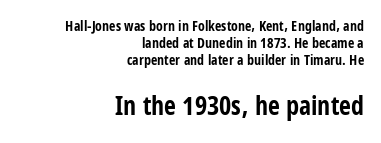
The space beneath each line is pristine and unruled. One-word summary of the alignment: right. The block sitting lower on the canvas is the one with enlarged characters. Letter spacing: default. Every stem runs plumb, perpendicular to the baseline. Heavy, bold letterforms.
